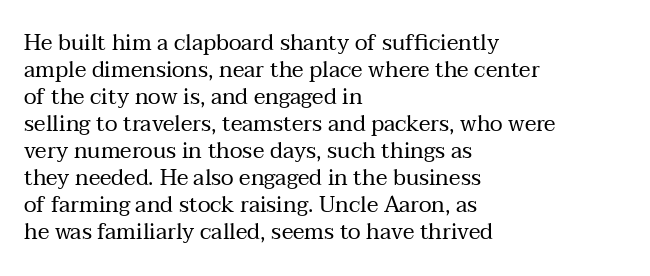
Q: Is the text bold? A: No.
Q: Is the text italic (slanted)? A: No, it is upright.
Q: Is the text underlined? A: No.
Q: How is the paragraph aligned? A: Left-aligned.
Q: Is the spacing between letters normal or unusually wide? A: Normal.
